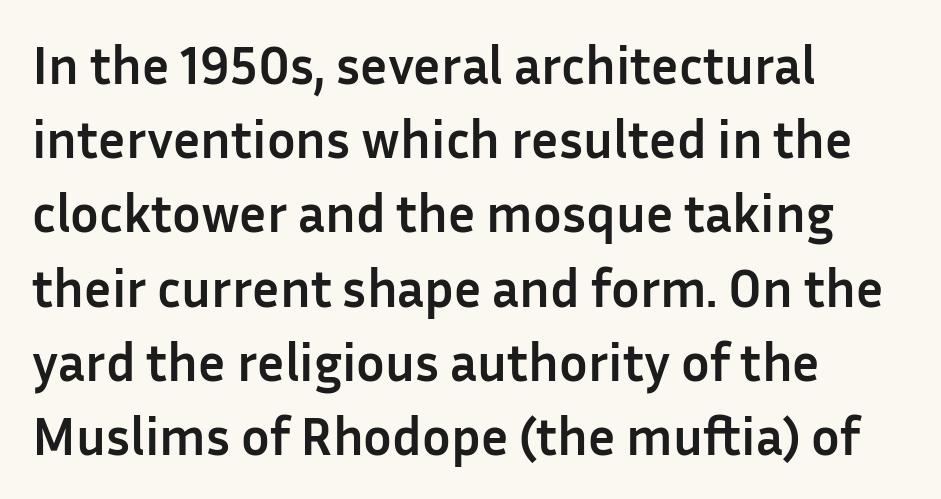
{"serif": "no", "italic": "no", "bold": "yes", "weight": "semibold", "width": "normal", "stroke_contrast": "low", "x_height": "medium", "monospaced": "no", "underline": "no", "align": "left", "line_spacing": "normal", "line_spacing_ratio": 1.4, "letter_spacing": "normal", "letter_spacing_em": 0.0, "glyph_px": 53}
